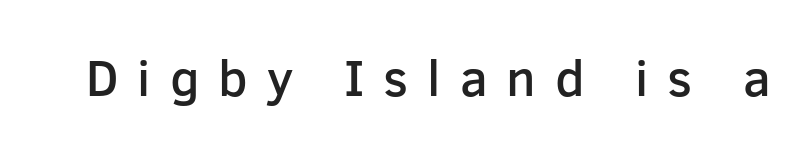
Q: Is the text bold? A: Semi-bold.
Q: Is the text italic (slanted)? A: No, it is upright.
Q: Is the typeface a serif or a sans-serif typeface? A: Sans-serif.
Q: Is the text underlined? A: No.
Q: Is the spacing between letters normal or unusually wide? A: Unusually wide.
Q: Width (condensed, normal, or wide)? A: Normal.
Q: Stroke contrast? A: Low.
Q: x-height? A: Medium.
Q: Monospaced? A: No.
